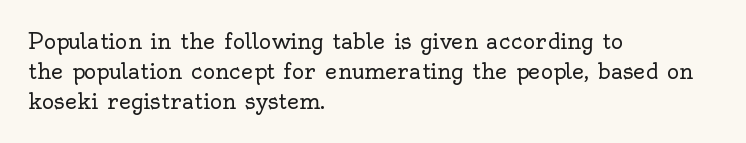
{"italic": "no", "bold": "no", "underline": "no", "align": "left", "line_spacing": "normal", "line_spacing_ratio": 1.42, "letter_spacing": "normal", "letter_spacing_em": 0.0, "glyph_px": 21}
